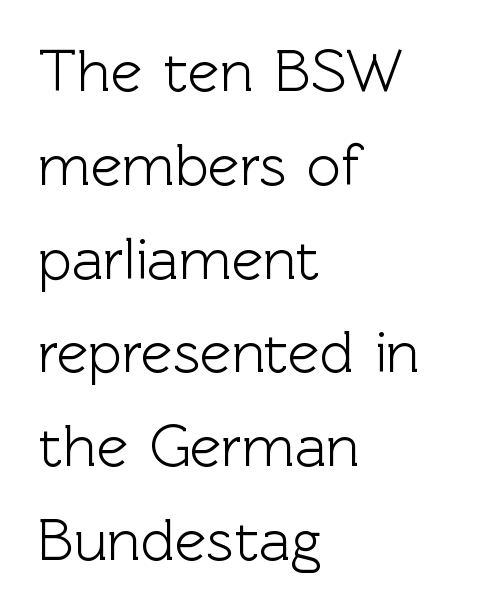
Teacher's note: observe the even left margin — that is flush-left alignment. Proportional: the letters do not fall into vertical columns. The typeface chosen for these lines omits serifs. The letters sit at their default tracking, neither squeezed nor spread. Quick note: not italic, upright. A clean baseline with only descenders dipping below it.
